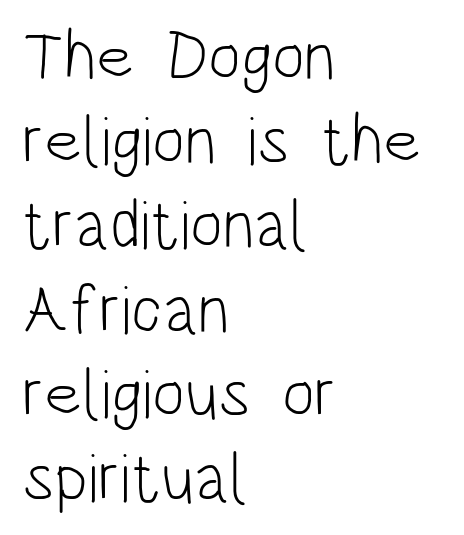
{"serif": "no", "italic": "no", "bold": "no", "weight": "light", "width": "condensed", "stroke_contrast": "low", "x_height": "large", "monospaced": "no", "underline": "no", "align": "left", "line_spacing_ratio": 1.22, "letter_spacing": "normal", "letter_spacing_em": 0.0, "glyph_px": 69}
